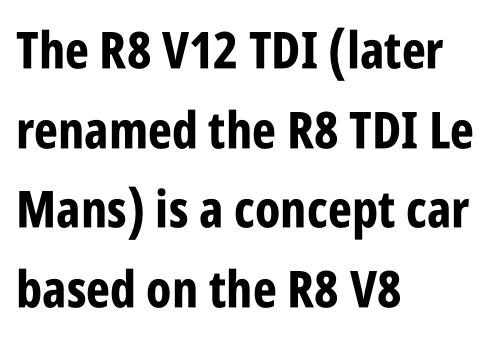
{"serif": "no", "italic": "no", "bold": "yes", "weight": "bold", "width": "condensed", "stroke_contrast": "low", "x_height": "large", "monospaced": "no", "underline": "no", "align": "left", "line_spacing": "normal", "line_spacing_ratio": 1.56, "letter_spacing": "normal", "letter_spacing_em": 0.0, "glyph_px": 51}
